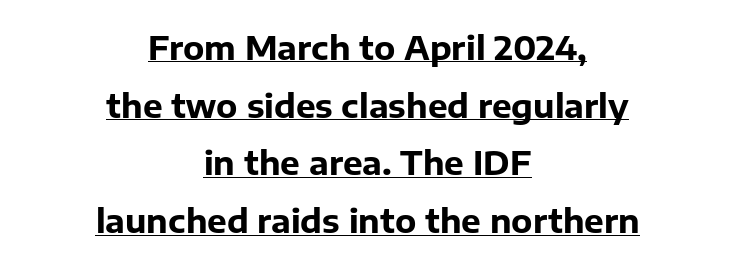
The image shows 33 px bold sans-serif type, upright; set centered, line spacing 1.75x, normal letter spacing, underlined; low stroke contrast and a medium x-height.
